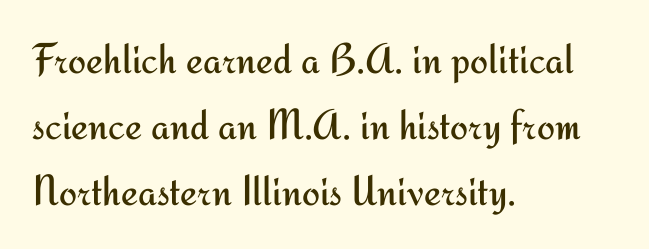
Q: Is the text bold? A: No.
Q: Is the text italic (slanted)? A: No, it is upright.
Q: Is the typeface a serif or a sans-serif typeface? A: Sans-serif.
Q: Is the text underlined? A: No.
Q: How is the paragraph aligned? A: Left-aligned.
Q: Is the spacing between letters normal or unusually wide? A: Normal.
Q: Is the spacing between lines tight, normal or loose? A: Normal.
Q: Width (condensed, normal, or wide)? A: Normal.
Q: Stroke contrast? A: Medium.
Q: x-height? A: Small.
Q: Monospaced? A: No.
